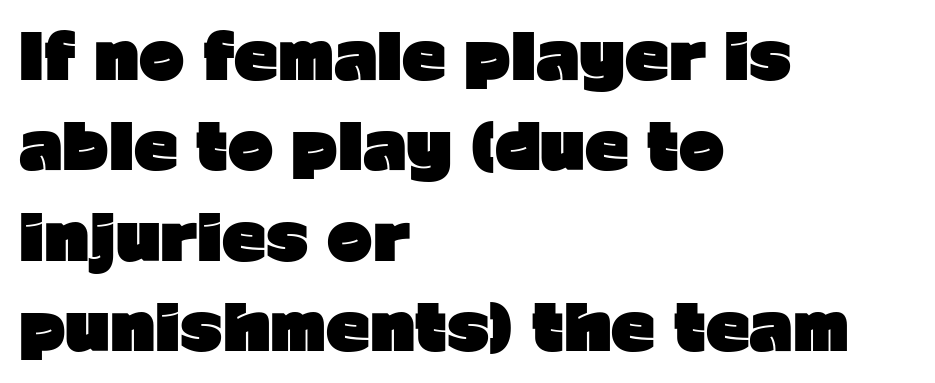
The rows are spaced the way most documents space them. This rendering features lettering with no underline. Character widths vary here, with narrow letters taking less room than wide ones. Leftover space on each line is placed entirely after the last word. The typeface chosen for these lines omits serifs. Emphasis by weight is at full strength: bold.
